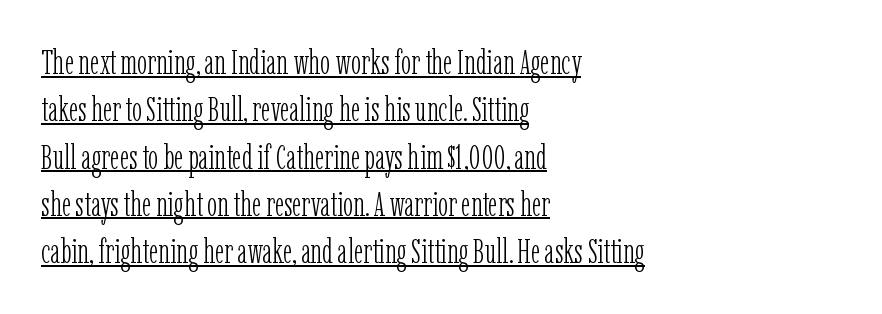
The image shows 34 px light, condensed serif type, upright; set left-aligned, normal line spacing (1.39x), normal letter spacing, underlined; low stroke contrast and a medium x-height.
